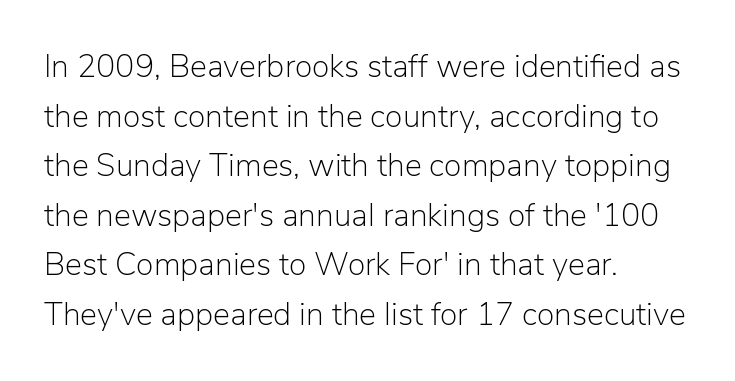
The image shows 32 px light sans-serif type, upright; set left-aligned, normal line spacing (1.55x), normal letter spacing, not underlined; low stroke contrast and a medium x-height.
